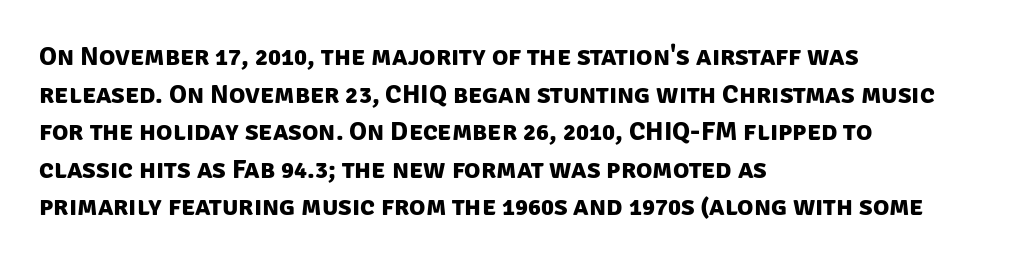
Q: Is the text bold? A: Yes.
Q: Is the text underlined? A: No.
Q: How is the paragraph aligned? A: Left-aligned.
Q: Is the spacing between letters normal or unusually wide? A: Normal.
Q: Is the spacing between lines tight, normal or loose? A: Normal.
